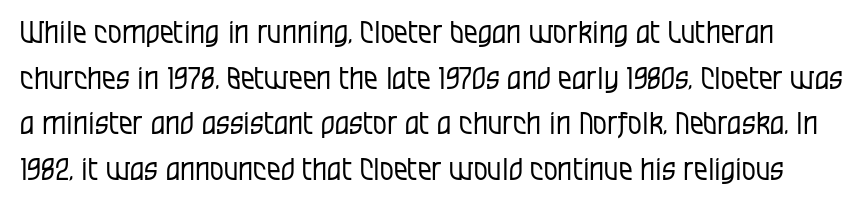
{"serif": "no", "italic": "no", "bold": "no", "weight": "regular", "width": "condensed", "stroke_contrast": "low", "x_height": "large", "monospaced": "no", "underline": "no", "line_spacing": "normal", "line_spacing_ratio": 1.47, "letter_spacing": "normal", "letter_spacing_em": 0.0, "glyph_px": 31}
